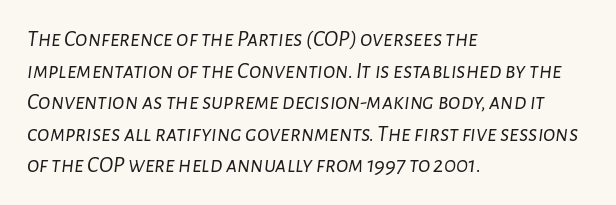
{"italic": "yes", "lean": "right", "slant_degrees": 7, "bold": "no", "underline": "no", "align": "left", "line_spacing": "normal", "line_spacing_ratio": 1.37, "letter_spacing": "normal", "letter_spacing_em": 0.0, "glyph_px": 23}
